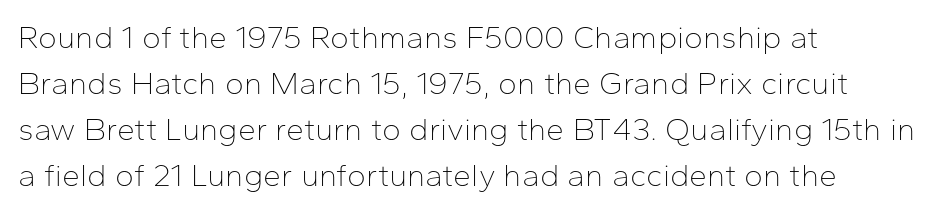
The image shows 32 px thin sans-serif type, upright; set left-aligned, normal line spacing (1.44x), normal letter spacing, not underlined; low stroke contrast and a medium x-height.
